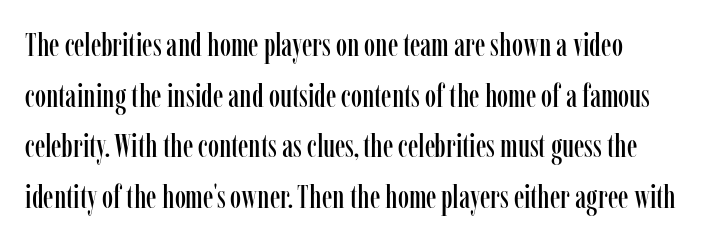
The image shows 32 px condensed serif type, upright; set left-aligned, normal line spacing (1.58x), normal letter spacing, not underlined; low stroke contrast and a medium x-height.
